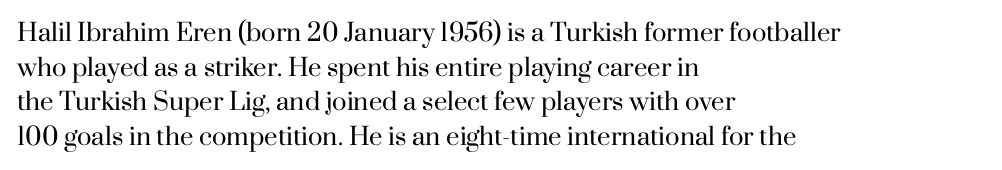
Q: Is the text bold? A: No.
Q: Is the text italic (slanted)? A: No, it is upright.
Q: Is the text underlined? A: No.
Q: How is the paragraph aligned? A: Left-aligned.
Q: Is the spacing between letters normal or unusually wide? A: Normal.
Q: Is the spacing between lines tight, normal or loose? A: Normal.
